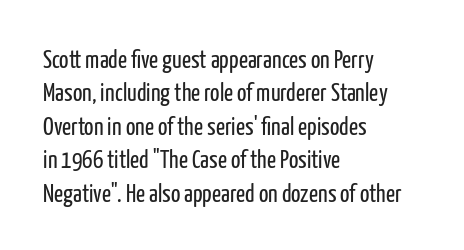
Notice how the stems are strictly vertical — no italics here. Clear beneath every line of the passage. Compared with typical paragraphs, the rows here are spaced about the same. The letters look calm and open, with moderate or lighter stems. Spacing between characters is what you'd get straight out of the box.
